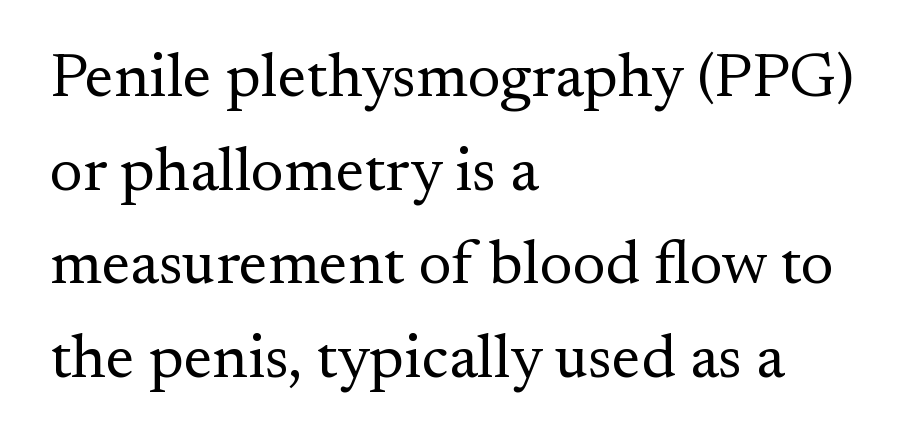
The image shows 62 px regular-weight serif type, upright; set left-aligned, normal line spacing (1.51x), normal letter spacing, not underlined; medium stroke contrast and a small x-height.
